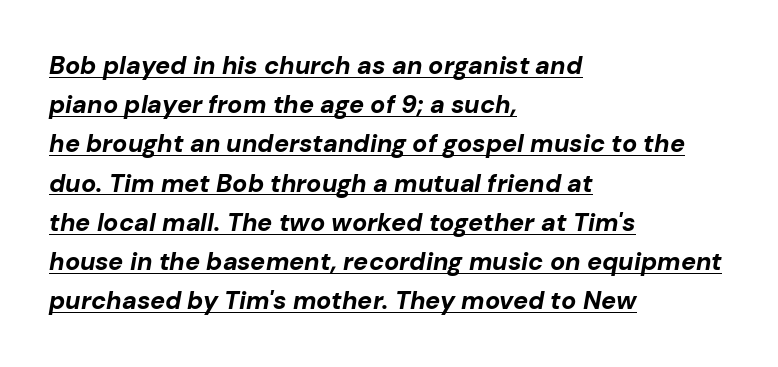
Q: Is the text bold? A: Yes.
Q: Is the text italic (slanted)? A: Yes, it leans right by about 10 degrees.
Q: Is the text underlined? A: Yes.
Q: How is the paragraph aligned? A: Left-aligned.
Q: Is the spacing between letters normal or unusually wide? A: Normal.
Q: Is the spacing between lines tight, normal or loose? A: Normal.
